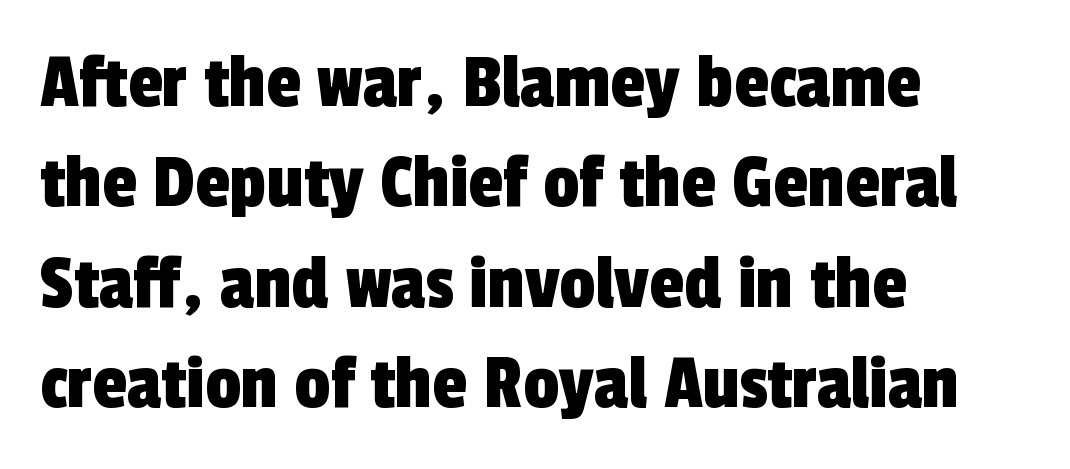
The image shows 79 px condensed sans-serif type; set left-aligned, normal line spacing (1.27x), normal letter spacing, not underlined; a medium x-height.
